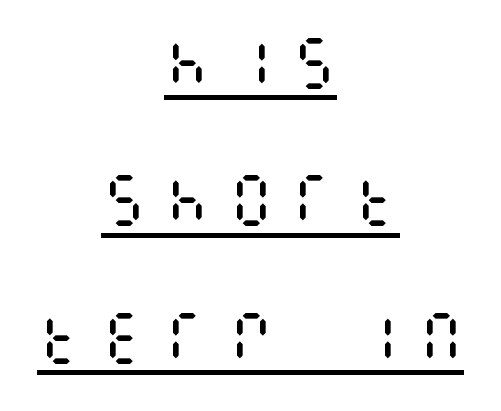
{"italic": "no", "bold": "no", "weight": "regular", "width": "condensed", "stroke_contrast": "medium", "x_height": "large", "underline": "yes", "align": "center", "line_spacing": "loose", "line_spacing_ratio": 2.41, "letter_spacing": "wide", "letter_spacing_em": 0.31, "glyph_px": 57}
